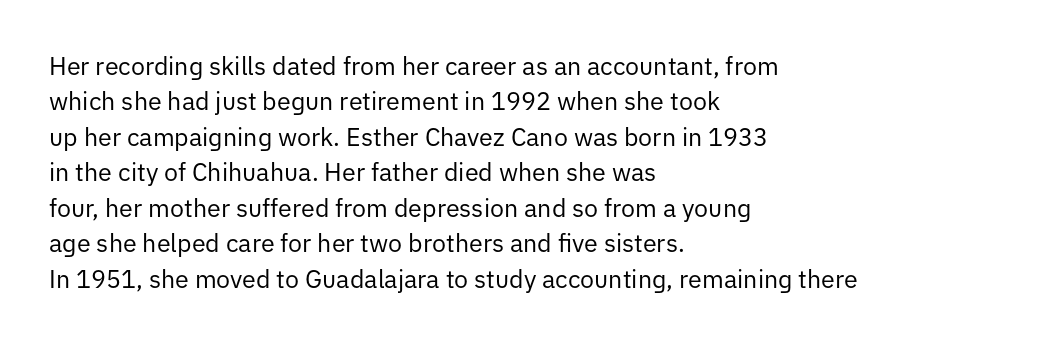
The image shows 25 px text type, upright; set left-aligned, normal line spacing (1.42x), normal letter spacing, not underlined.
